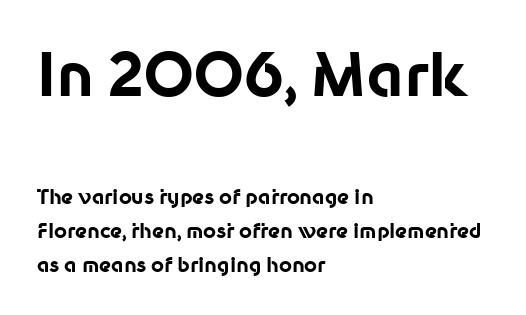
The image shows 59 px bold sans-serif type, upright; set left-aligned, normal line spacing (1.69x), normal letter spacing, not underlined; the first (top) block is 2.95x larger; low stroke contrast and a medium x-height.
